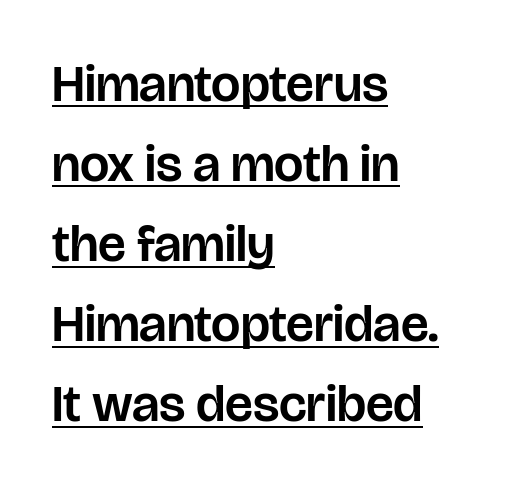
The image shows 52 px sans-serif type, upright; set left-aligned, normal line spacing (1.54x), normal letter spacing, underlined; low stroke contrast and a large x-height.
